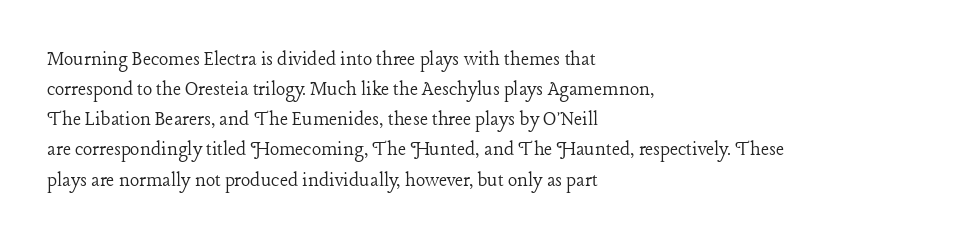
Q: Is the text bold? A: No.
Q: Is the text italic (slanted)? A: No, it is upright.
Q: Is the text underlined? A: No.
Q: How is the paragraph aligned? A: Left-aligned.
Q: Is the spacing between letters normal or unusually wide? A: Normal.
Q: Is the spacing between lines tight, normal or loose? A: Normal.
